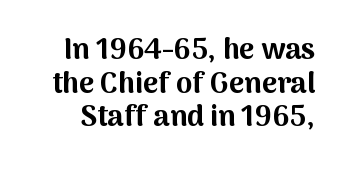
The image shows 29 px bold sans-serif type, upright; set line spacing 1.16x, normal letter spacing, not underlined; medium stroke contrast and a medium x-height.
